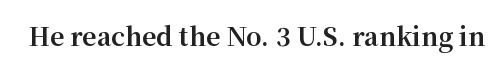
{"italic": "no", "bold": "yes", "underline": "no", "letter_spacing": "normal", "letter_spacing_em": 0.0, "glyph_px": 25}
